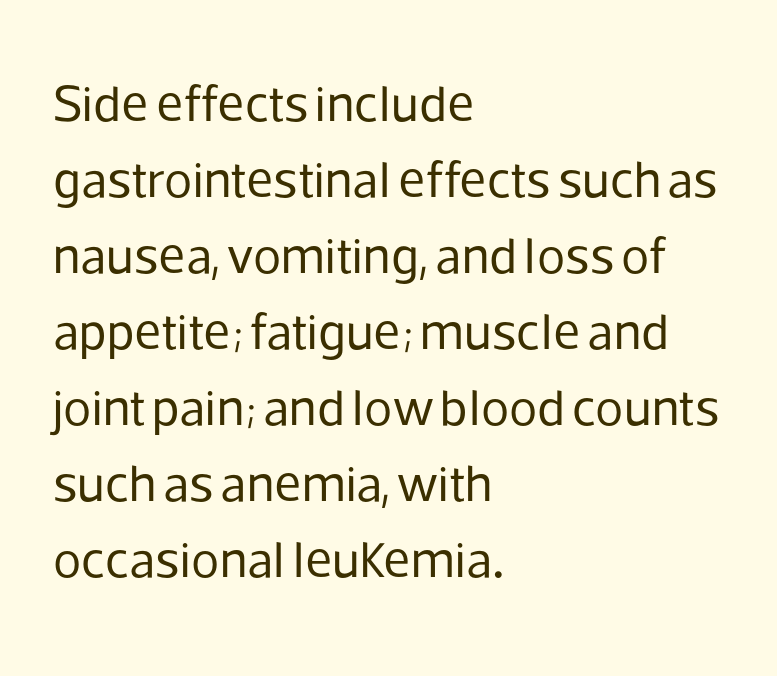
Q: Is the text bold? A: No.
Q: Is the text italic (slanted)? A: No, it is upright.
Q: Is the typeface a serif or a sans-serif typeface? A: Sans-serif.
Q: Is the text underlined? A: No.
Q: How is the paragraph aligned? A: Left-aligned.
Q: Is the spacing between letters normal or unusually wide? A: Normal.
Q: Is the spacing between lines tight, normal or loose? A: Normal.
Q: Width (condensed, normal, or wide)? A: Normal.
Q: Stroke contrast? A: Low.
Q: x-height? A: Medium.
Q: Monospaced? A: No.
